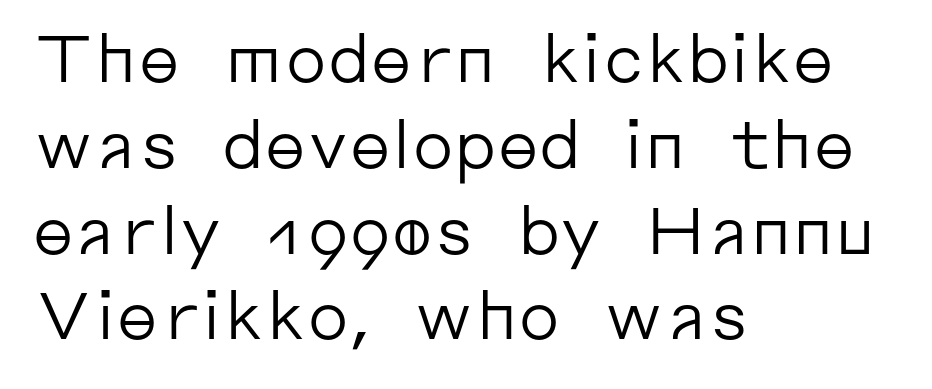
{"serif": "no", "italic": "no", "bold": "no", "weight": "regular", "width": "normal", "stroke_contrast": "low", "x_height": "medium", "monospaced": "no", "underline": "no", "align": "left", "line_spacing": "normal", "line_spacing_ratio": 1.3, "letter_spacing": "normal", "letter_spacing_em": 0.0, "glyph_px": 66}
